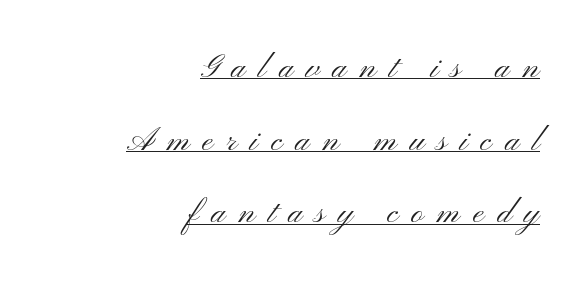
The image shows 33 px light, wide sans-serif type; set right-aligned, loose line spacing (2.2x), unusually wide letter spacing (+0.4 em), underlined; medium stroke contrast and a small x-height.
